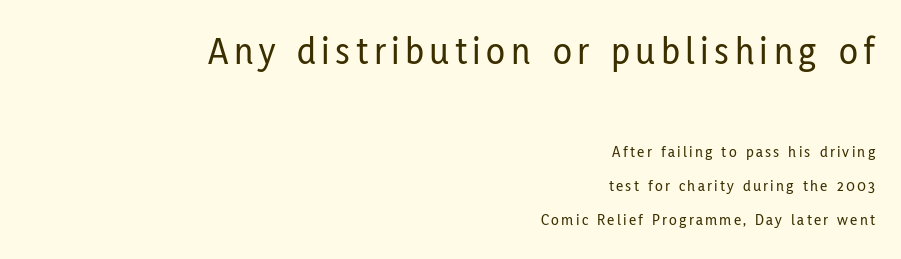
Q: Is the text italic (slanted)? A: No, it is upright.
Q: Is the typeface a serif or a sans-serif typeface? A: Sans-serif.
Q: Is the text underlined? A: No.
Q: How is the paragraph aligned? A: Right-aligned.
Q: Is the spacing between lines tight, normal or loose? A: Loose.
Q: Which block of text is set in a larger size, the first (top) or the second (bottom)? A: The first (top) one.
Q: Width (condensed, normal, or wide)? A: Condensed.
Q: Stroke contrast? A: Low.
Q: x-height? A: Medium.
Q: Monospaced? A: No.
